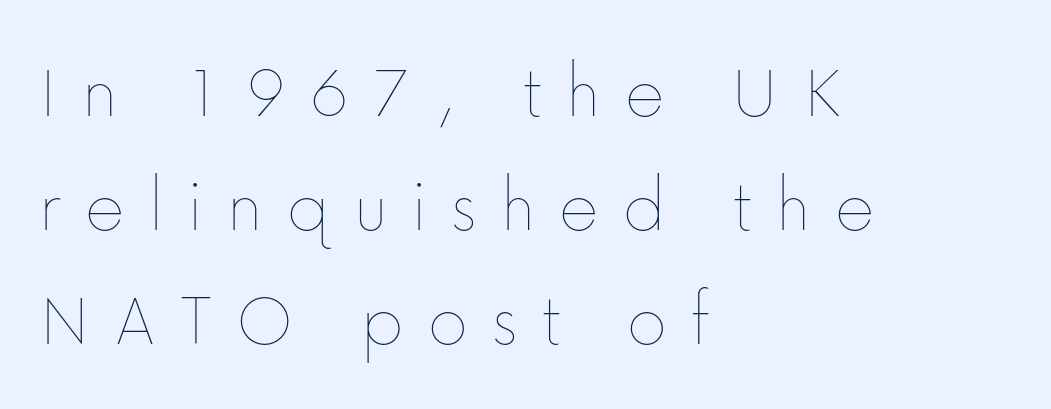
{"italic": "no", "bold": "no", "weight": "thin", "width": "normal", "stroke_contrast": "low", "x_height": "medium", "monospaced": "no", "underline": "no", "align": "left", "line_spacing": "normal", "line_spacing_ratio": 1.46, "letter_spacing": "wide", "letter_spacing_em": 0.29, "glyph_px": 78}
